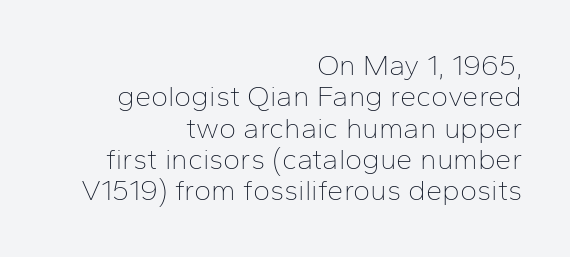
{"serif": "no", "italic": "no", "bold": "no", "weight": "thin", "width": "normal", "stroke_contrast": "low", "x_height": "medium", "monospaced": "no", "underline": "no", "align": "right", "line_spacing": "tight", "line_spacing_ratio": 1.08, "letter_spacing": "normal", "letter_spacing_em": 0.0, "glyph_px": 29}
